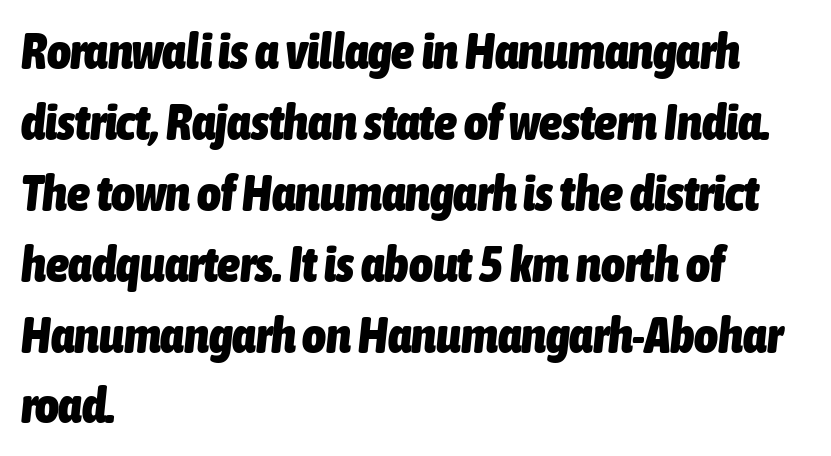
Weight check: bold — yes, fully. Each new line begins a customary step beneath the previous one. This sample uses an oblique cut, with every glyph tilted off the vertical. The space directly below the letters is spotless. Character widths vary here, with narrow letters taking less room than wide ones. In terms of letterspacing, this is plain default setting.
